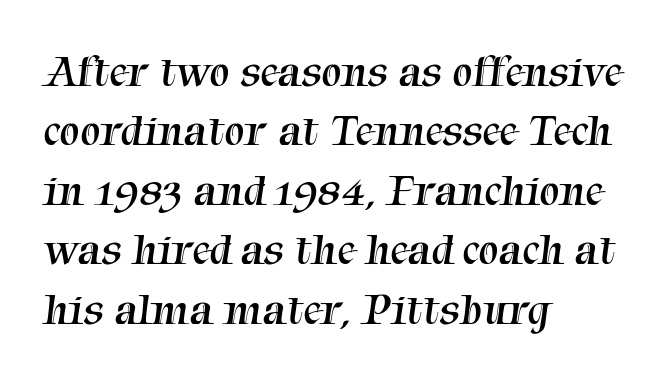
Q: Is the text bold? A: No.
Q: Is the typeface a serif or a sans-serif typeface? A: Serif.
Q: Is the text underlined? A: No.
Q: How is the paragraph aligned? A: Left-aligned.
Q: Is the spacing between letters normal or unusually wide? A: Normal.
Q: Is the spacing between lines tight, normal or loose? A: Normal.
Q: Width (condensed, normal, or wide)? A: Normal.
Q: Stroke contrast? A: Medium.
Q: x-height? A: Medium.
Q: Monospaced? A: No.
